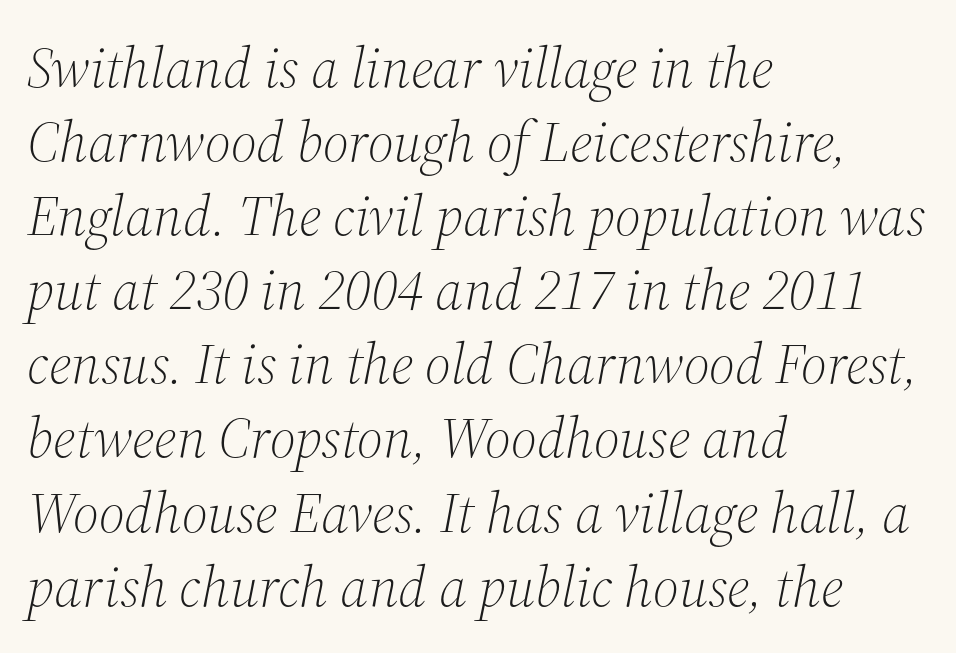
The image shows 57 px light serif type, italic (leaning right); set left-aligned, normal line spacing (1.3x), normal letter spacing, not underlined; medium stroke contrast and a medium x-height.
